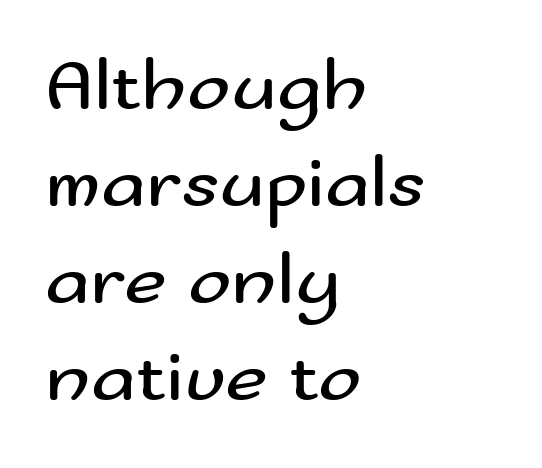
{"serif": "no", "italic": "no", "bold": "no", "weight": "regular", "width": "wide", "stroke_contrast": "medium", "x_height": "small", "monospaced": "no", "underline": "no", "align": "left", "line_spacing": "normal", "line_spacing_ratio": 1.33, "letter_spacing": "normal", "letter_spacing_em": 0.0, "glyph_px": 73}
